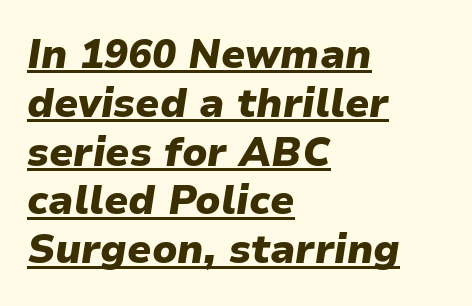
The image shows 40 px heavy type, italic (leaning right); set left-aligned, line spacing 1.22x, normal letter spacing, underlined; low stroke contrast and a medium x-height.
